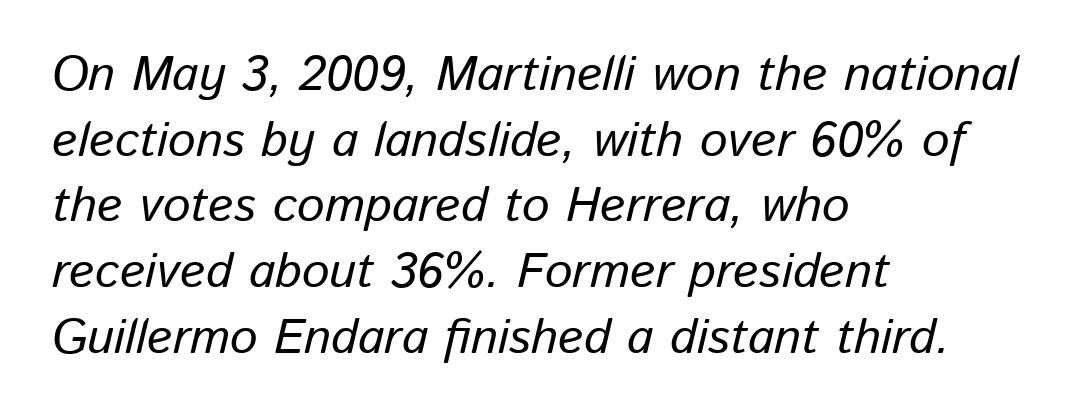
The image shows 49 px text type, italic (leaning right); set left-aligned, normal line spacing (1.34x), normal letter spacing, not underlined; low stroke contrast and a medium x-height.
